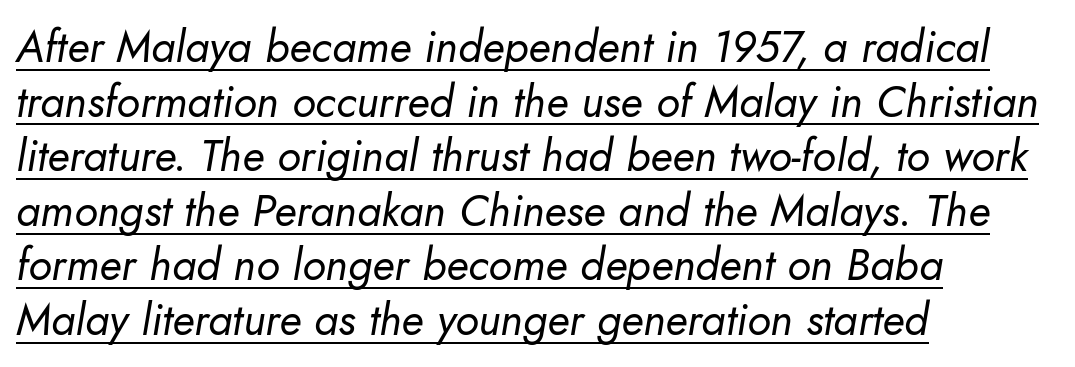
{"italic": "yes", "lean": "right", "slant_degrees": 10, "bold": "no", "weight": "regular", "width": "normal", "stroke_contrast": "low", "x_height": "small", "monospaced": "no", "underline": "yes", "align": "left", "line_spacing_ratio": 1.24, "letter_spacing": "normal", "letter_spacing_em": 0.0, "glyph_px": 44}
